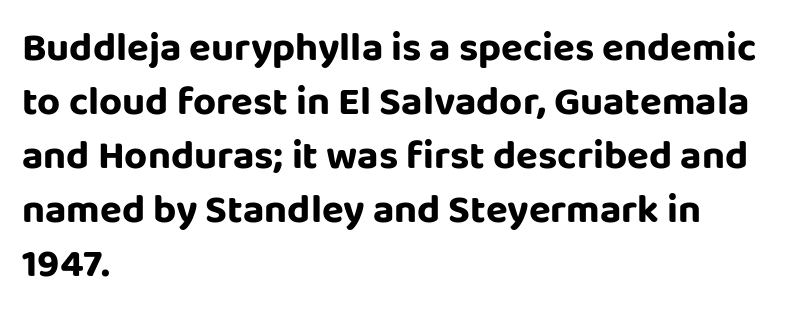
Vertical spacing — default. The characters display no serif detailing; their extremities are plain. Decoration check: the copy has no underline. The rendering uses natural spacing where letterforms have individual widths. If you drew a line through each stem, it would be perfectly vertical.
